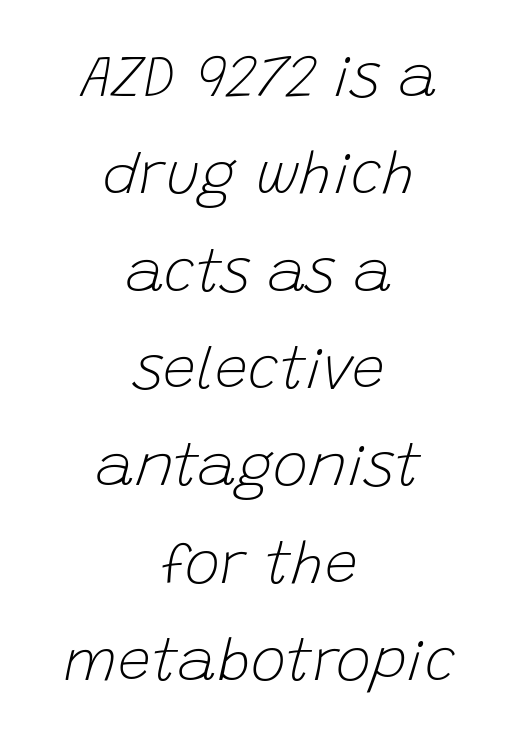
The image shows 59 px light type, italic (leaning right); set centered, normal line spacing (1.65x), normal letter spacing, not underlined; low stroke contrast and a large x-height.
